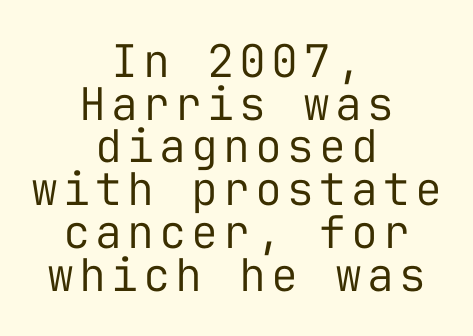
The image shows 45 px regular-weight sans-serif type, upright, monospaced; set centered, tight line spacing (0.95x), not underlined; low stroke contrast and a medium x-height.
